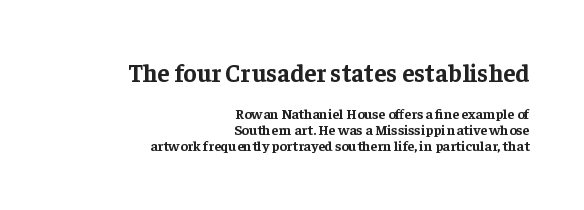
Each line ends at the same right margin while the left side varies. You could call the tracking neutral — neither tight nor loose. In terms of posture, this sample is upright. Decoration check: the copy has no underline. The rendering uses a small line-height, squeezing the rows. The rendering shrinks the type as you move from the upper chunk to the lower.
